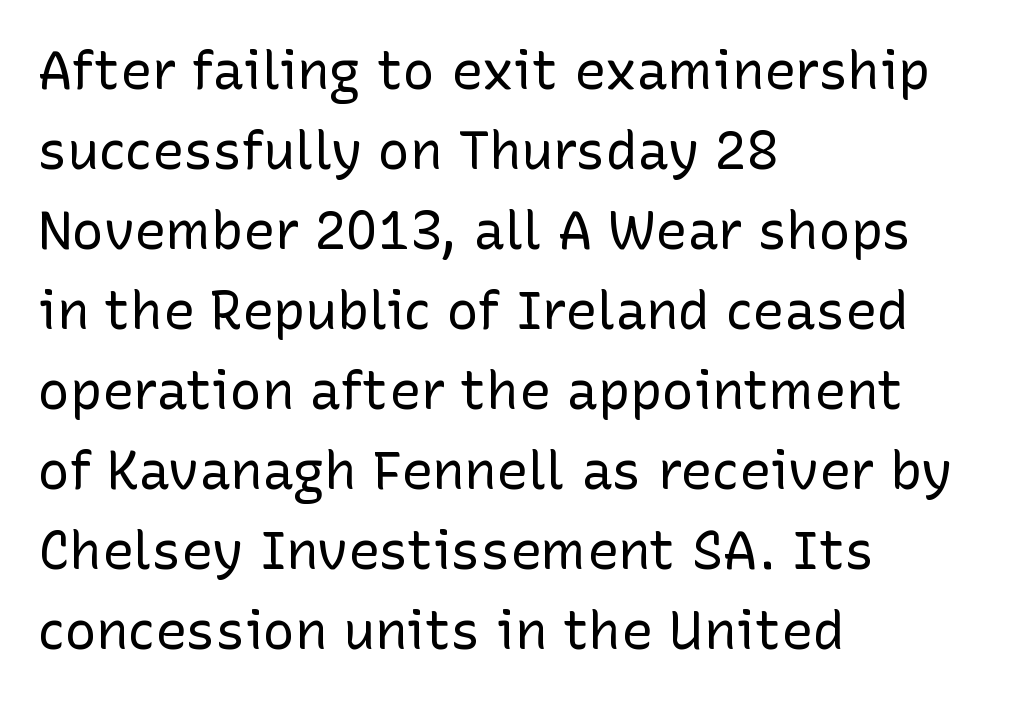
Q: Is the text bold? A: No.
Q: Is the text italic (slanted)? A: No, it is upright.
Q: Is the typeface a serif or a sans-serif typeface? A: Sans-serif.
Q: Is the text underlined? A: No.
Q: How is the paragraph aligned? A: Left-aligned.
Q: Is the spacing between letters normal or unusually wide? A: Normal.
Q: Is the spacing between lines tight, normal or loose? A: Normal.
Q: Width (condensed, normal, or wide)? A: Normal.
Q: Stroke contrast? A: Low.
Q: x-height? A: Medium.
Q: Monospaced? A: No.
